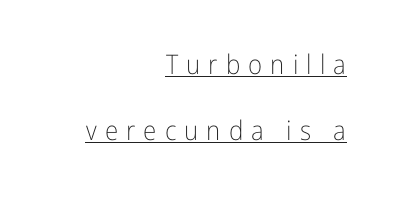
Every row of glyphs terminates at an identical x-position on the right. Whoever set this chose breathing room over compactness in the vertical rhythm. Does extra space separate the letters? Yes, quite a lot of it. The lettering is marked with a stroke running underneath it.
